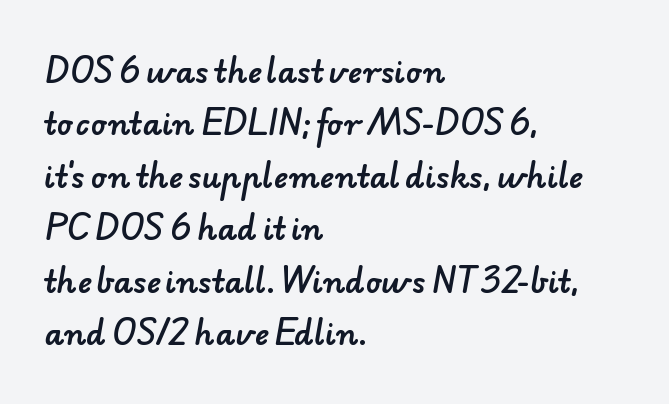
{"serif": "no", "width": "normal", "stroke_contrast": "low", "x_height": "small", "monospaced": "no", "underline": "no", "align": "left", "line_spacing_ratio": 1.75, "letter_spacing": "normal", "letter_spacing_em": 0.0, "glyph_px": 30}
